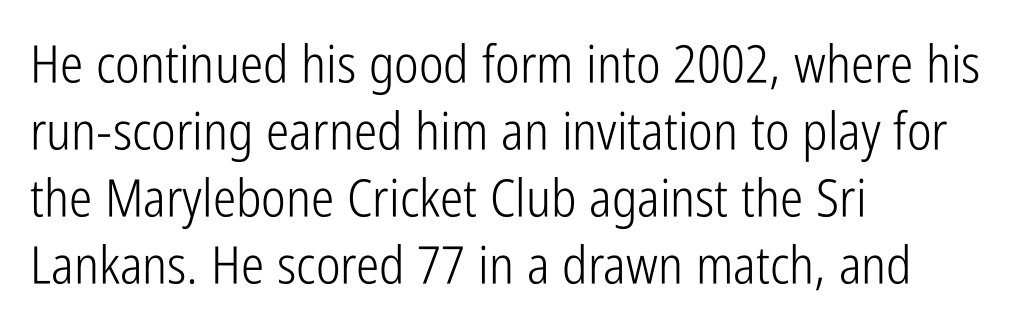
{"serif": "no", "italic": "no", "bold": "no", "weight": "light", "width": "condensed", "stroke_contrast": "low", "x_height": "medium", "monospaced": "no", "underline": "no", "align": "left", "line_spacing": "normal", "line_spacing_ratio": 1.29, "letter_spacing": "normal", "letter_spacing_em": 0.0, "glyph_px": 52}
